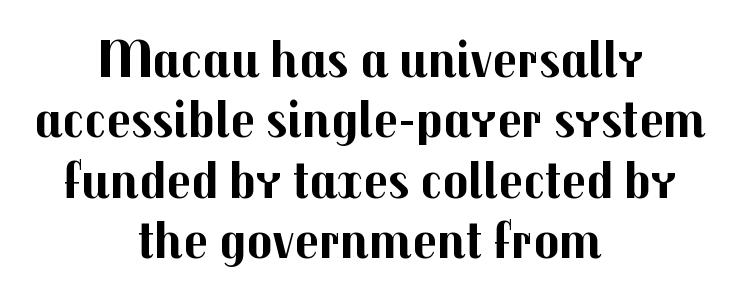
Visually the block forms a symmetrical silhouette, jagged on both flanks. Is this a sans? Yes — the strokes have no serifs. Is the letter spacing exaggerated? No — it looks like the ordinary default. Its strokes are broad and dark, the hallmark of bold type. Every character sits straight up, as roman type does. One glance says dense: line gaps are narrower than usual.
